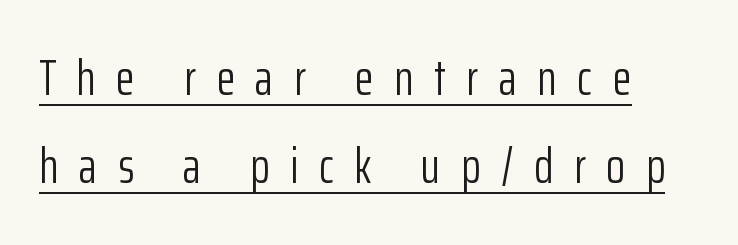
Q: Is the text bold? A: No.
Q: Is the text italic (slanted)? A: No, it is upright.
Q: Is the typeface a serif or a sans-serif typeface? A: Sans-serif.
Q: Is the text underlined? A: Yes.
Q: How is the paragraph aligned? A: Left-aligned.
Q: Is the spacing between letters normal or unusually wide? A: Unusually wide.
Q: Width (condensed, normal, or wide)? A: Condensed.
Q: Stroke contrast? A: Low.
Q: x-height? A: Medium.
Q: Monospaced? A: No.
